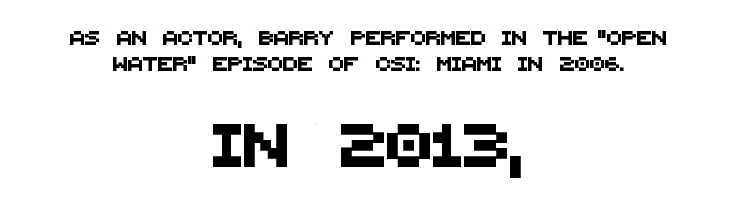
{"serif": "no", "width": "normal", "stroke_contrast": "medium", "x_height": "large", "monospaced": "no", "underline": "no", "align": "center", "line_spacing_ratio": 1.87, "letter_spacing": "normal", "letter_spacing_em": 0.0, "larger_block": "second", "size_ratio": 3.07, "glyph_px": 43}
